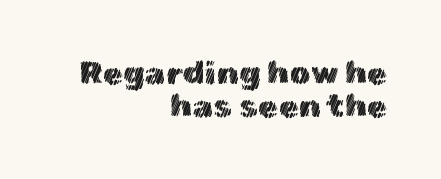
The image shows 33 px text type, upright; set right-aligned, tight line spacing (1.0x), normal letter spacing, not underlined; a medium x-height.
